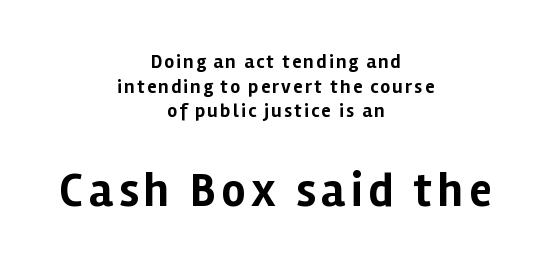
Q: Is the text bold? A: Yes.
Q: Is the text italic (slanted)? A: No, it is upright.
Q: Is the typeface a serif or a sans-serif typeface? A: Sans-serif.
Q: Is the text underlined? A: No.
Q: How is the paragraph aligned? A: Centered.
Q: Is the spacing between lines tight, normal or loose? A: Normal.
Q: Which block of text is set in a larger size, the first (top) or the second (bottom)? A: The second (bottom) one.
Q: Width (condensed, normal, or wide)? A: Normal.
Q: Stroke contrast? A: Low.
Q: x-height? A: Medium.
Q: Monospaced? A: No.
